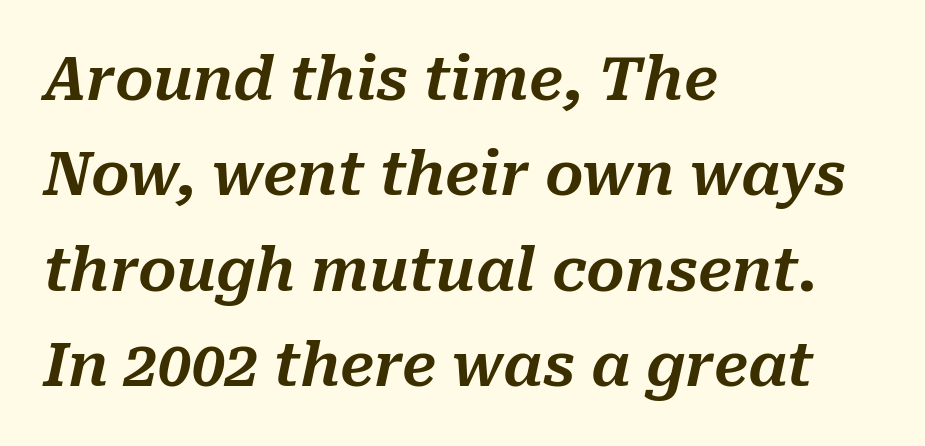
The image shows 60 px text type, italic (leaning right); set left-aligned, normal line spacing (1.59x), normal letter spacing, not underlined; medium stroke contrast and a medium x-height.
